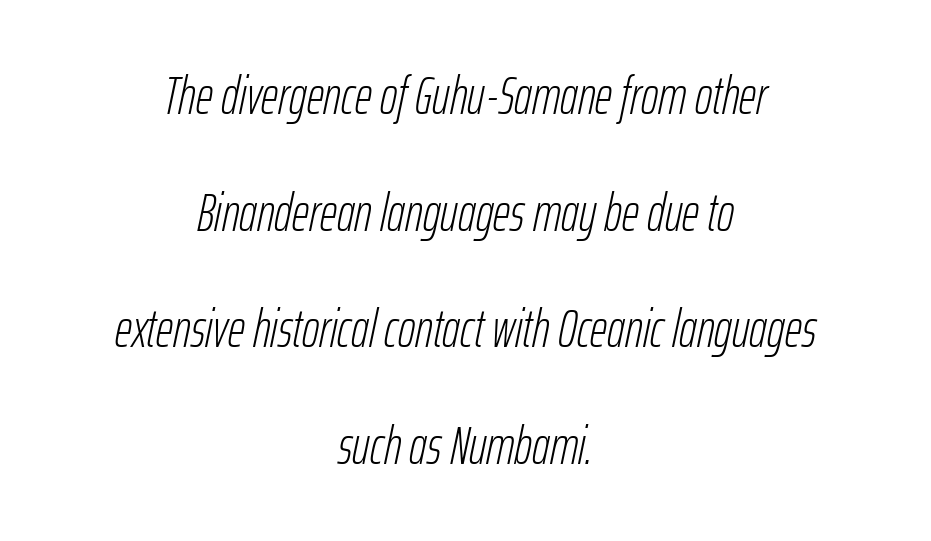
{"italic": "yes", "lean": "right", "slant_degrees": 12, "bold": "no", "weight": "light", "width": "condensed", "stroke_contrast": "low", "x_height": "medium", "monospaced": "no", "underline": "no", "align": "center", "line_spacing": "loose", "line_spacing_ratio": 2.2, "letter_spacing": "normal", "letter_spacing_em": 0.0, "glyph_px": 53}
